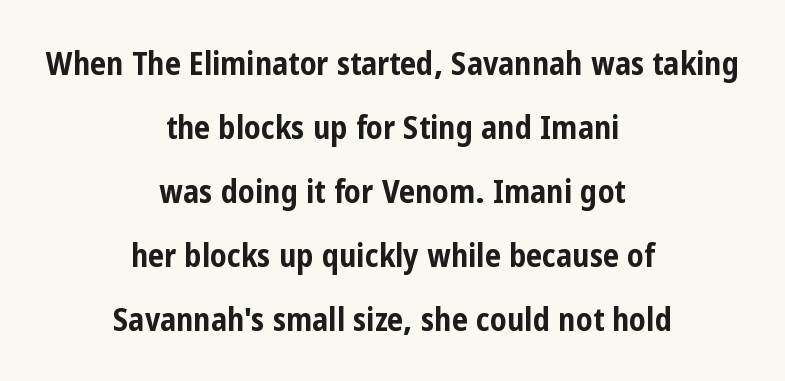
Q: Is the text bold? A: Yes.
Q: Is the text italic (slanted)? A: No, it is upright.
Q: Is the typeface a serif or a sans-serif typeface? A: Sans-serif.
Q: Is the text underlined? A: No.
Q: How is the paragraph aligned? A: Centered.
Q: Is the spacing between letters normal or unusually wide? A: Normal.
Q: Is the spacing between lines tight, normal or loose? A: Loose.
Q: Width (condensed, normal, or wide)? A: Condensed.
Q: Stroke contrast? A: Low.
Q: x-height? A: Medium.
Q: Monospaced? A: No.
